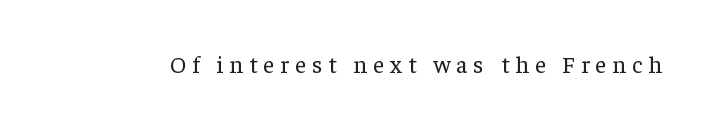
No extra ink here — the face is not bold. The tracking jumps out immediately: characters are airy and widely separated. The letters stand upright; this is a roman face. Has an underline been added? It has not.
